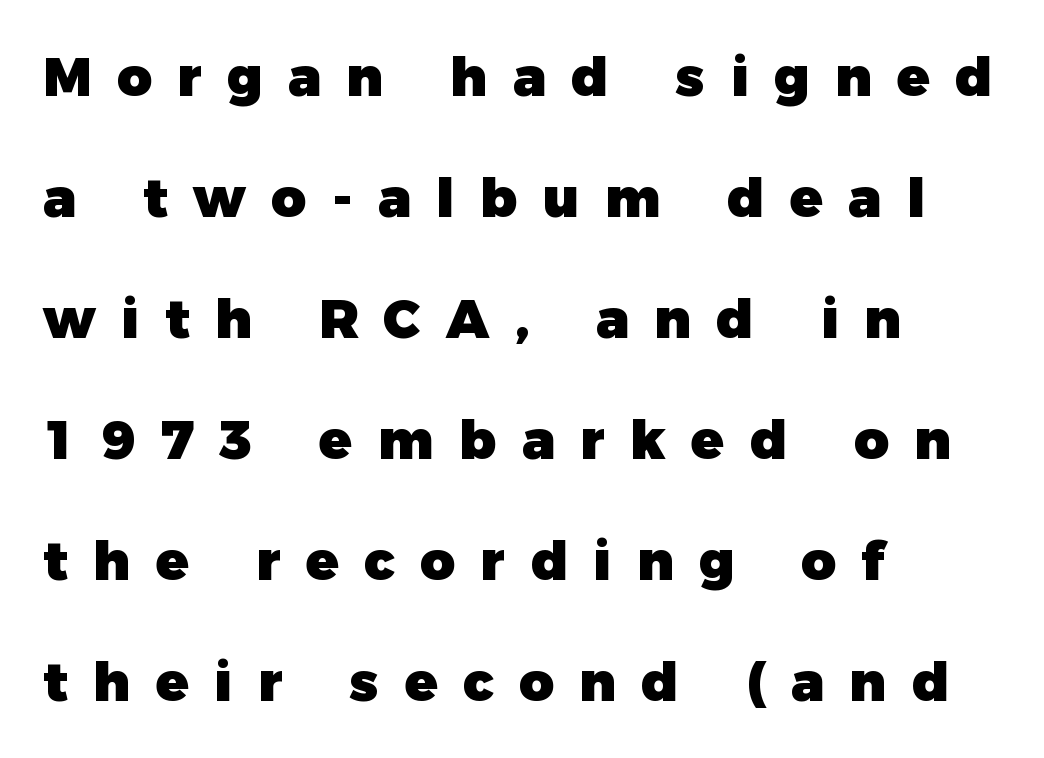
The image shows 54 px heavy sans-serif type, upright; set left-aligned, loose line spacing (2.24x), unusually wide letter spacing (+0.47 em), not underlined; low stroke contrast and a medium x-height.
